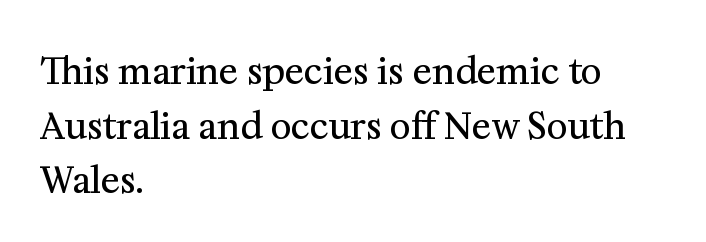
The image shows 36 px regular-weight serif type, upright; set left-aligned, normal line spacing (1.52x), normal letter spacing, not underlined; medium stroke contrast and a medium x-height.
